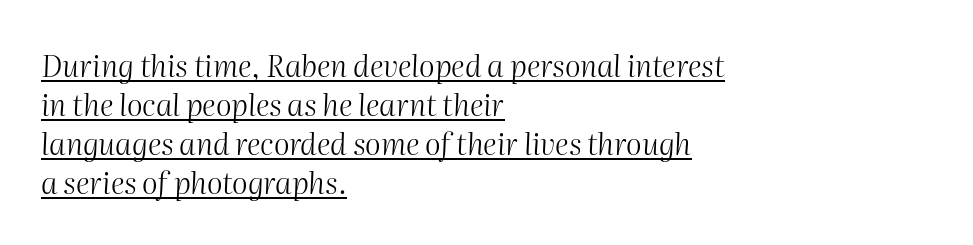
Q: Is the text bold? A: No.
Q: Is the text italic (slanted)? A: Yes, it leans right by about 2 degrees.
Q: Is the text underlined? A: Yes.
Q: How is the paragraph aligned? A: Left-aligned.
Q: Is the spacing between letters normal or unusually wide? A: Normal.
Q: Is the spacing between lines tight, normal or loose? A: Normal.
Q: Width (condensed, normal, or wide)? A: Normal.
Q: Stroke contrast? A: Medium.
Q: x-height? A: Medium.
Q: Monospaced? A: No.
